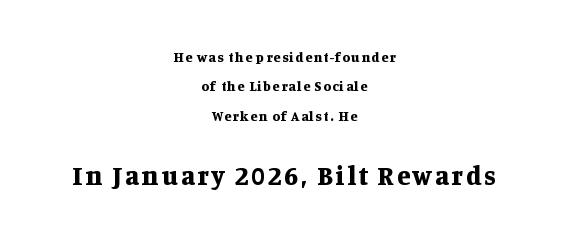
Q: Is the text bold? A: Yes.
Q: Is the text italic (slanted)? A: No, it is upright.
Q: Is the text underlined? A: No.
Q: How is the paragraph aligned? A: Centered.
Q: Is the spacing between lines tight, normal or loose? A: Loose.
Q: Which block of text is set in a larger size, the first (top) or the second (bottom)? A: The second (bottom) one.
